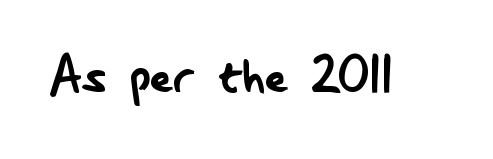
The image shows 62 px regular-weight, condensed sans-serif type, upright; set normal letter spacing, not underlined; low stroke contrast and a small x-height.
